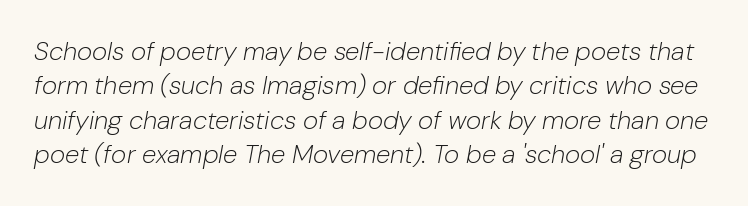
{"italic": "yes", "lean": "right", "slant_degrees": 10, "bold": "no", "underline": "no", "line_spacing": "normal", "line_spacing_ratio": 1.32, "letter_spacing": "normal", "letter_spacing_em": 0.0, "glyph_px": 26}
